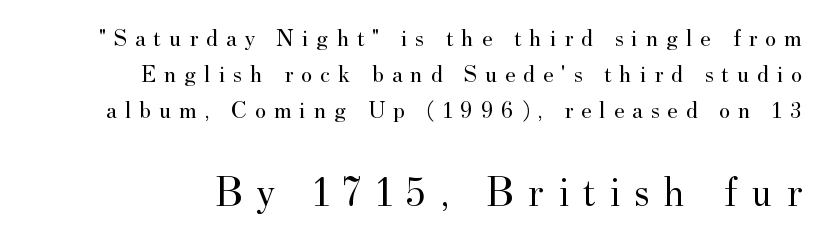
The image shows 42 px regular-weight serif type, upright; set right-aligned, normal line spacing (1.51x), unusually wide letter spacing (+0.33 em), not underlined; the second (bottom) block is 1.75x larger; medium stroke contrast and a small x-height.
